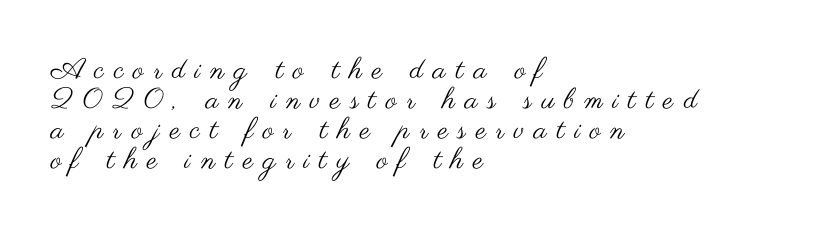
Leading: reduced. This sample uses a sans-serif face. The passage shown has open, widely tracked lettering throughout.
